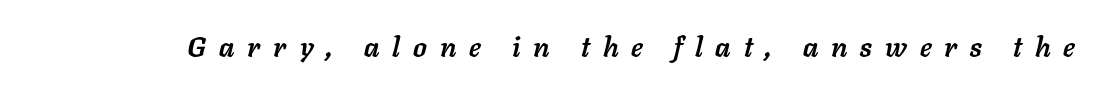
{"italic": "yes", "lean": "right", "slant_degrees": 11, "bold": "yes", "weight": "semibold", "width": "normal", "stroke_contrast": "low", "x_height": "medium", "monospaced": "no", "underline": "no", "letter_spacing": "wide", "letter_spacing_em": 0.46, "glyph_px": 28}
